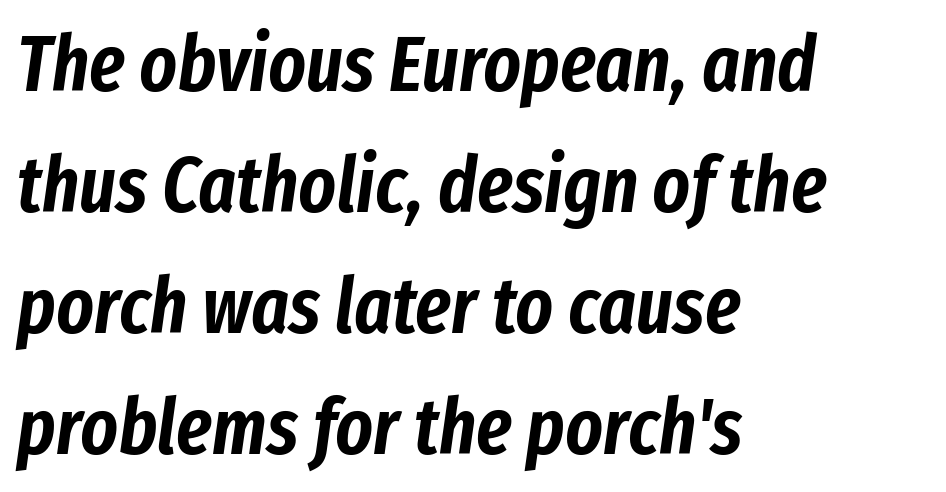
The image shows 79 px condensed type, italic (leaning right); set left-aligned, normal line spacing (1.53x), normal letter spacing, not underlined; low stroke contrast and a medium x-height.
